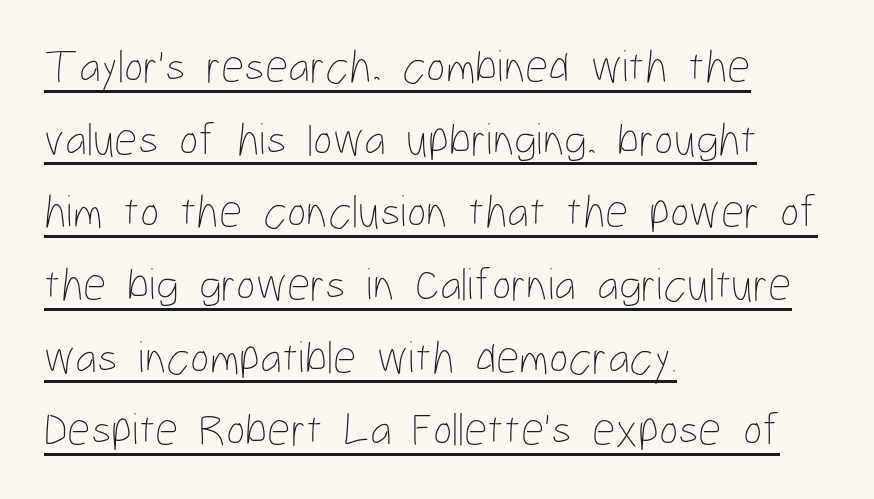
{"italic": "no", "bold": "no", "weight": "thin", "width": "condensed", "stroke_contrast": "low", "x_height": "medium", "monospaced": "no", "underline": "yes", "align": "left", "line_spacing": "normal", "line_spacing_ratio": 1.58, "letter_spacing": "normal", "letter_spacing_em": 0.0, "glyph_px": 46}
